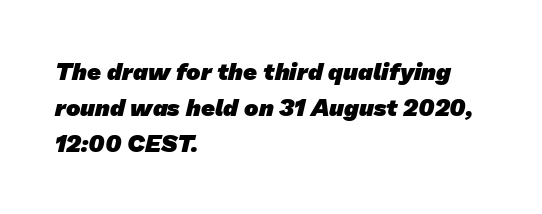
The image shows 24 px bold type; set left-aligned, normal line spacing (1.51x), normal letter spacing, not underlined.
